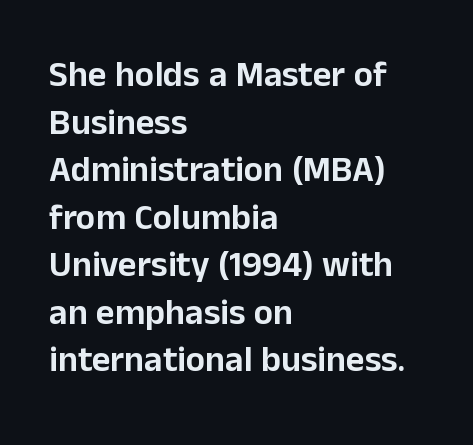
The image shows 36 px sans-serif type, upright; set left-aligned, normal line spacing (1.32x), normal letter spacing, not underlined; low stroke contrast and a medium x-height.
